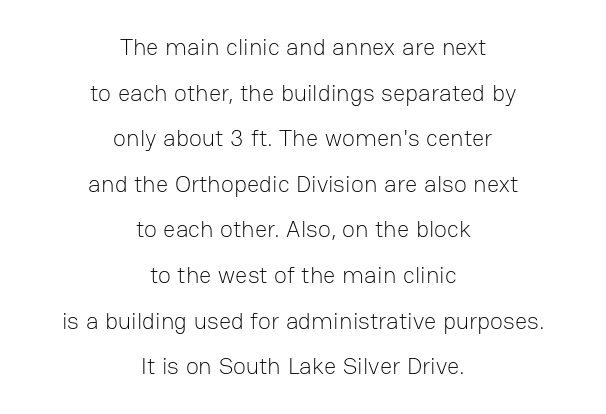
Q: Is the text bold? A: No.
Q: Is the text italic (slanted)? A: No, it is upright.
Q: Is the text underlined? A: No.
Q: How is the paragraph aligned? A: Centered.
Q: Is the spacing between letters normal or unusually wide? A: Normal.
Q: Is the spacing between lines tight, normal or loose? A: Loose.
